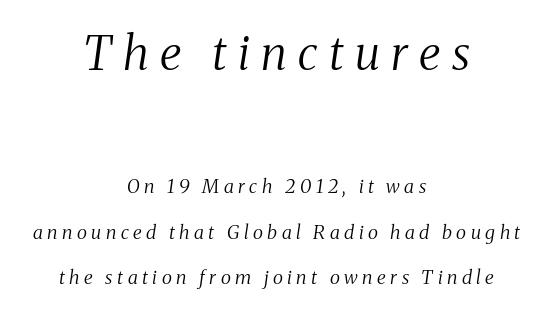
Q: Is the text bold? A: No.
Q: Is the text italic (slanted)? A: Yes, it leans right by about 8 degrees.
Q: Is the typeface a serif or a sans-serif typeface? A: Serif.
Q: Is the text underlined? A: No.
Q: How is the paragraph aligned? A: Centered.
Q: Is the spacing between letters normal or unusually wide? A: Unusually wide.
Q: Is the spacing between lines tight, normal or loose? A: Loose.
Q: Which block of text is set in a larger size, the first (top) or the second (bottom)? A: The first (top) one.
Q: Width (condensed, normal, or wide)? A: Condensed.
Q: Stroke contrast? A: Medium.
Q: x-height? A: Medium.
Q: Monospaced? A: No.
